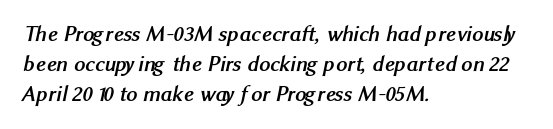
Q: Is the text bold? A: Yes.
Q: Is the text underlined? A: No.
Q: How is the paragraph aligned? A: Left-aligned.
Q: Is the spacing between letters normal or unusually wide? A: Normal.
Q: Is the spacing between lines tight, normal or loose? A: Normal.
